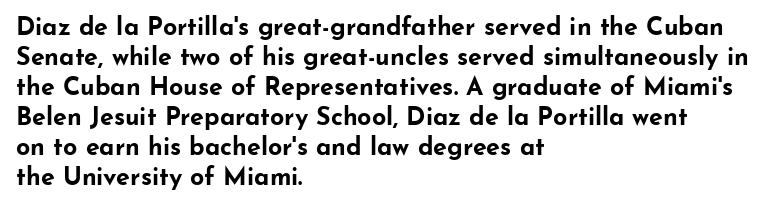
Default kerning and tracking; the words read as compact shapes. The letters stand upright; this is a roman face. Pretty heavy lettering here — definitely bold. The words here are not underlined.
